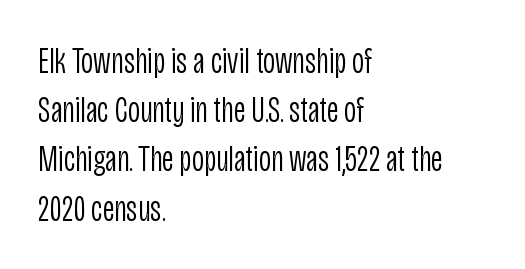
{"serif": "no", "italic": "no", "bold": "no", "weight": "light", "width": "condensed", "stroke_contrast": "low", "x_height": "large", "monospaced": "no", "underline": "no", "align": "left", "line_spacing": "normal", "line_spacing_ratio": 1.33, "letter_spacing": "normal", "letter_spacing_em": 0.0, "glyph_px": 37}
